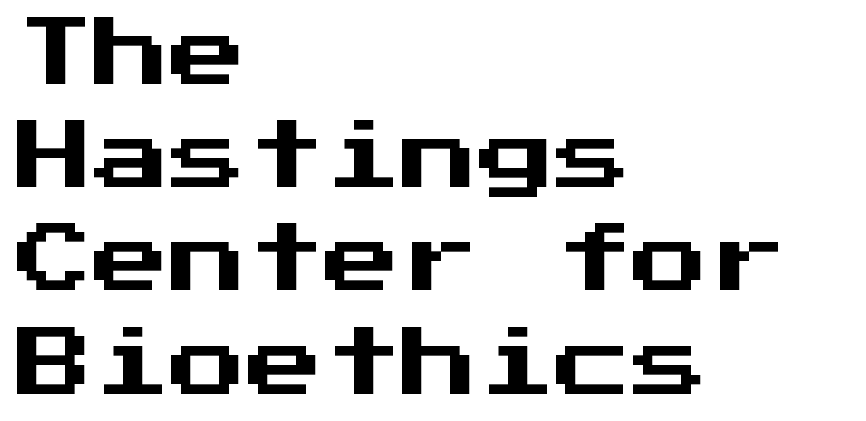
{"serif": "no", "italic": "no", "width": "normal", "stroke_contrast": "medium", "x_height": "medium", "monospaced": "yes", "underline": "no", "align": "left", "line_spacing": "normal", "line_spacing_ratio": 1.34, "letter_spacing": "normal", "letter_spacing_em": 0.0, "glyph_px": 77}
